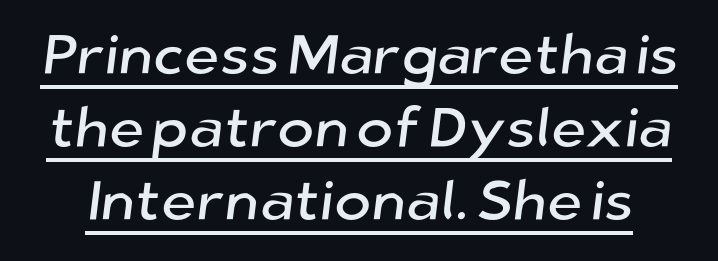
The passage shown is underscored from start to finish. Normally led — the rows are evenly, conventionally spaced. This rendering leaves character spacing at its baseline value. Varying glyph widths throughout — classic text-font behaviour. This is sans-serif lettering, the kind often seen on screens and signage.
